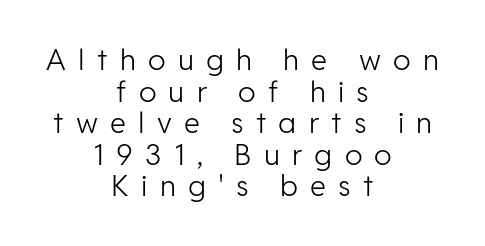
{"serif": "no", "italic": "no", "bold": "no", "weight": "light", "width": "normal", "stroke_contrast": "low", "x_height": "medium", "monospaced": "no", "underline": "no", "align": "center", "line_spacing": "tight", "line_spacing_ratio": 1.09, "letter_spacing": "wide", "letter_spacing_em": 0.42, "glyph_px": 29}
